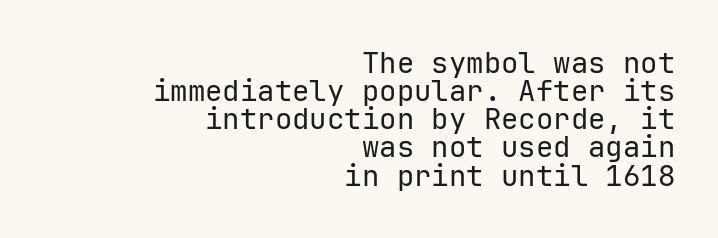
Q: Is the text bold? A: No.
Q: Is the text italic (slanted)? A: No, it is upright.
Q: Is the typeface a serif or a sans-serif typeface? A: Sans-serif.
Q: Is the text underlined? A: No.
Q: How is the paragraph aligned? A: Right-aligned.
Q: Is the spacing between letters normal or unusually wide? A: Normal.
Q: Is the spacing between lines tight, normal or loose? A: Tight.
Q: Width (condensed, normal, or wide)? A: Normal.
Q: Stroke contrast? A: Low.
Q: x-height? A: Medium.
Q: Monospaced? A: Yes.
